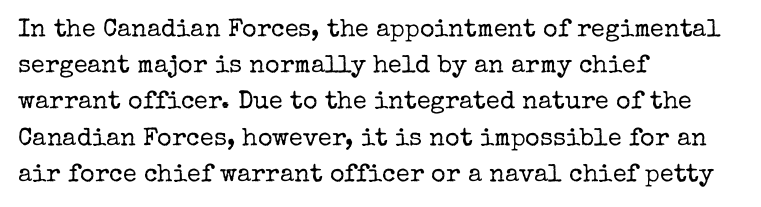
The cut favours lightness, reaching ordinary text weight at its darkest. Left-aligned paragraph, ragged on the right. There is no visible air inserted between adjacent glyphs. Has an underline been added? It has not. Upright lettering throughout. Leading matches the norm, producing a regular column.
